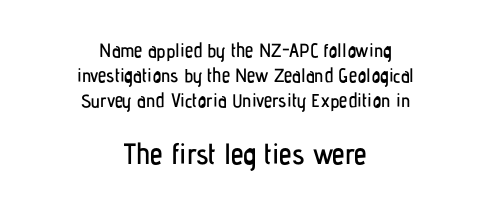
Q: Is the text italic (slanted)? A: No, it is upright.
Q: Is the typeface a serif or a sans-serif typeface? A: Sans-serif.
Q: Is the text underlined? A: No.
Q: How is the paragraph aligned? A: Centered.
Q: Is the spacing between letters normal or unusually wide? A: Normal.
Q: Is the spacing between lines tight, normal or loose? A: Normal.
Q: Which block of text is set in a larger size, the first (top) or the second (bottom)? A: The second (bottom) one.
Q: Width (condensed, normal, or wide)? A: Condensed.
Q: Stroke contrast? A: Low.
Q: x-height? A: Medium.
Q: Monospaced? A: No.
